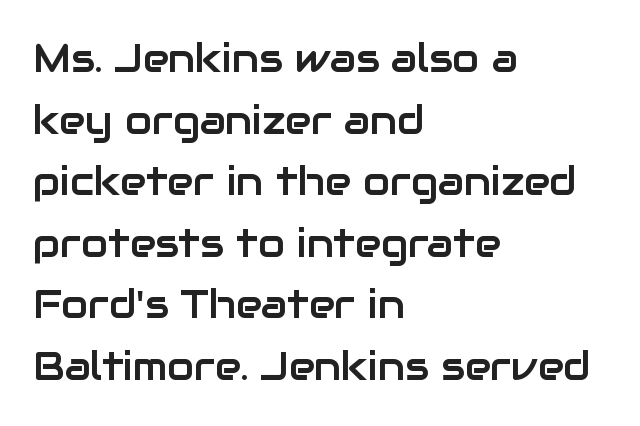
{"serif": "no", "italic": "no", "width": "normal", "stroke_contrast": "low", "x_height": "medium", "monospaced": "no", "underline": "no", "align": "left", "line_spacing": "normal", "line_spacing_ratio": 1.58, "letter_spacing": "normal", "letter_spacing_em": 0.0, "glyph_px": 39}
